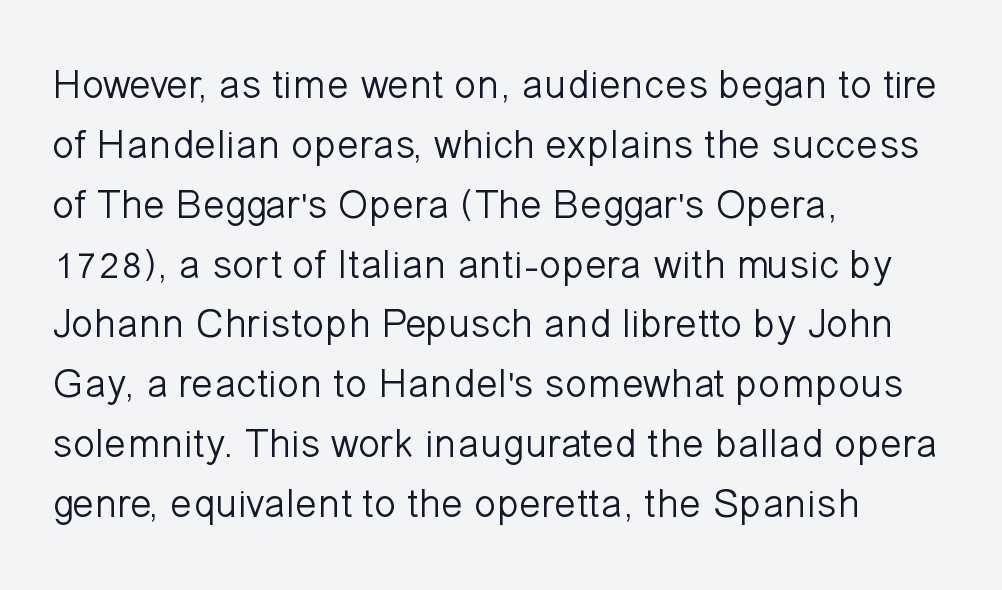
{"serif": "no", "italic": "no", "bold": "no", "weight": "light", "width": "normal", "stroke_contrast": "low", "x_height": "medium", "monospaced": "no", "underline": "no", "align": "left", "line_spacing": "normal", "line_spacing_ratio": 1.46, "letter_spacing": "normal", "letter_spacing_em": 0.0, "glyph_px": 41}
